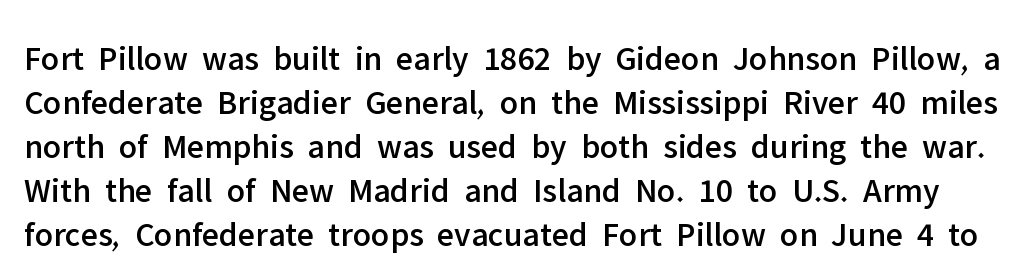
{"serif": "no", "italic": "no", "width": "normal", "stroke_contrast": "low", "x_height": "medium", "monospaced": "no", "underline": "no", "line_spacing": "normal", "line_spacing_ratio": 1.26, "letter_spacing": "normal", "letter_spacing_em": 0.0, "glyph_px": 35}
